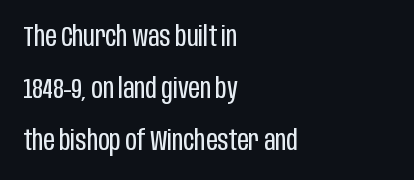
The letters look calm and open, with moderate or lighter stems. The space beneath each line is pristine and unruled. There is no visible air inserted between adjacent glyphs. Looks like regular typesetting: each glyph gets only the width it needs. Horizontally, the lines are justified to the leading edge only. To sum up the face: it is a sans, with no serifs.
